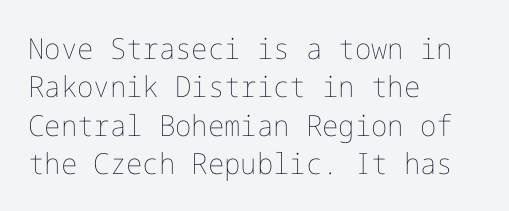
Q: Is the text bold? A: No.
Q: Is the text italic (slanted)? A: No, it is upright.
Q: Is the text underlined? A: No.
Q: How is the paragraph aligned? A: Left-aligned.
Q: Is the spacing between letters normal or unusually wide? A: Normal.
Q: Is the spacing between lines tight, normal or loose? A: Normal.
Q: Width (condensed, normal, or wide)? A: Normal.
Q: Stroke contrast? A: Low.
Q: x-height? A: Medium.
